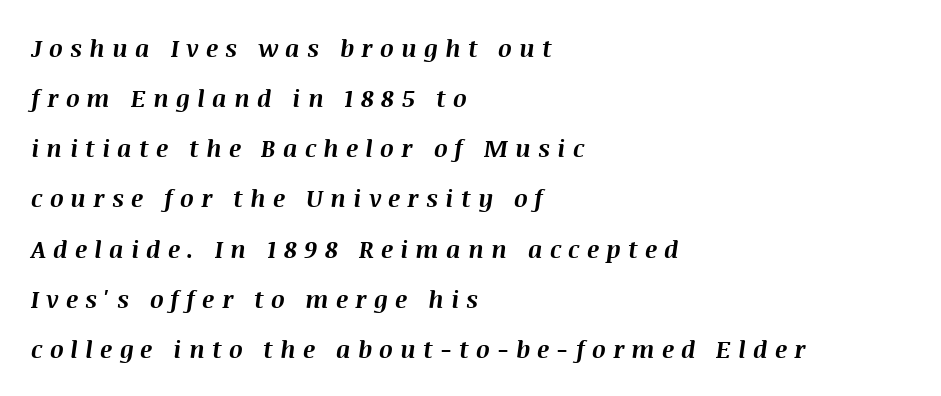
Q: Is the text bold? A: Yes.
Q: Is the text italic (slanted)? A: Yes, it leans right by about 8 degrees.
Q: Is the text underlined? A: No.
Q: How is the paragraph aligned? A: Left-aligned.
Q: Is the spacing between letters normal or unusually wide? A: Unusually wide.
Q: Is the spacing between lines tight, normal or loose? A: Loose.
